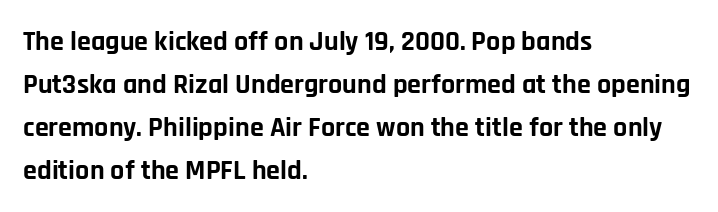
The image shows 28 px bold sans-serif type, upright; set left-aligned, normal line spacing (1.53x), normal letter spacing, not underlined; low stroke contrast and a large x-height.
